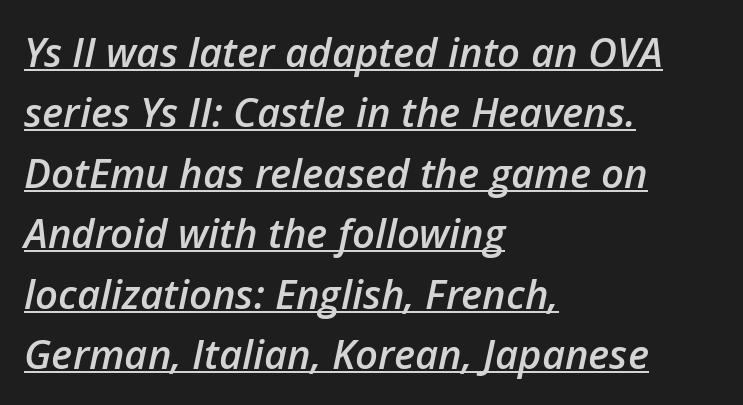
{"italic": "yes", "lean": "right", "slant_degrees": 12, "bold": "semi", "weight": "semibold", "width": "normal", "stroke_contrast": "low", "x_height": "medium", "monospaced": "no", "underline": "yes", "align": "left", "line_spacing": "normal", "line_spacing_ratio": 1.51, "letter_spacing": "normal", "letter_spacing_em": 0.0, "glyph_px": 40}
